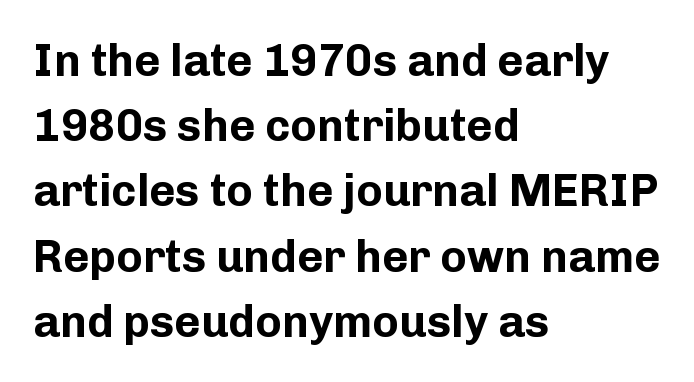
Q: Is the text bold? A: Yes.
Q: Is the text italic (slanted)? A: No, it is upright.
Q: Is the typeface a serif or a sans-serif typeface? A: Sans-serif.
Q: Is the text underlined? A: No.
Q: How is the paragraph aligned? A: Left-aligned.
Q: Is the spacing between letters normal or unusually wide? A: Normal.
Q: Is the spacing between lines tight, normal or loose? A: Normal.
Q: Width (condensed, normal, or wide)? A: Normal.
Q: Stroke contrast? A: Low.
Q: x-height? A: Medium.
Q: Monospaced? A: No.
